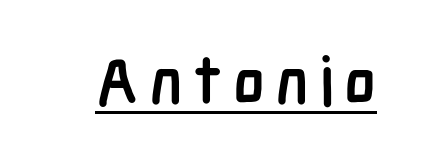
Q: Is the text bold? A: Yes.
Q: Is the text italic (slanted)? A: No, it is upright.
Q: Is the typeface a serif or a sans-serif typeface? A: Sans-serif.
Q: Is the text underlined? A: Yes.
Q: Width (condensed, normal, or wide)? A: Condensed.
Q: Stroke contrast? A: Low.
Q: x-height? A: Medium.
Q: Monospaced? A: No.
